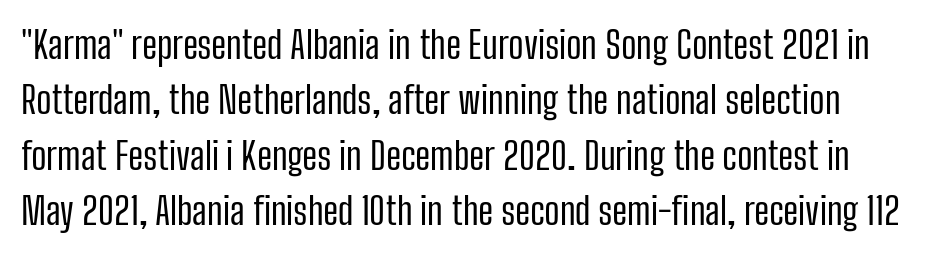
{"serif": "no", "italic": "no", "bold": "no", "weight": "regular", "width": "condensed", "stroke_contrast": "low", "x_height": "medium", "monospaced": "no", "underline": "no", "line_spacing": "normal", "line_spacing_ratio": 1.46, "letter_spacing": "normal", "letter_spacing_em": 0.0, "glyph_px": 38}
